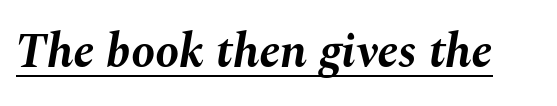
Q: Is the text bold? A: Yes.
Q: Is the text italic (slanted)? A: Yes, it leans right by about 10 degrees.
Q: Is the text underlined? A: Yes.
Q: Is the spacing between letters normal or unusually wide? A: Normal.
Q: Width (condensed, normal, or wide)? A: Normal.
Q: Stroke contrast? A: Medium.
Q: x-height? A: Medium.
Q: Monospaced? A: No.
